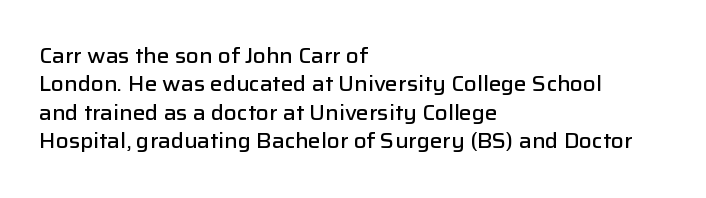
Q: Is the text bold? A: Semi-bold.
Q: Is the text italic (slanted)? A: No, it is upright.
Q: Is the text underlined? A: No.
Q: How is the paragraph aligned? A: Left-aligned.
Q: Is the spacing between letters normal or unusually wide? A: Normal.
Q: Is the spacing between lines tight, normal or loose? A: Normal.
